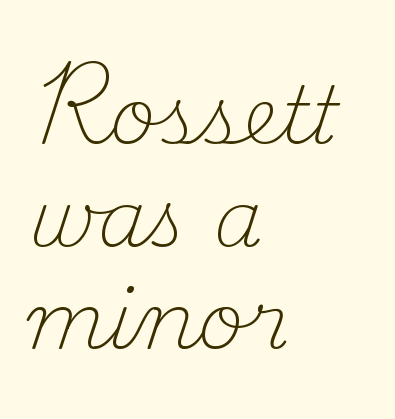
Q: Is the text bold? A: No.
Q: Is the text italic (slanted)? A: Yes.
Q: Is the typeface a serif or a sans-serif typeface? A: Serif.
Q: Is the text underlined? A: No.
Q: How is the paragraph aligned? A: Left-aligned.
Q: Is the spacing between letters normal or unusually wide? A: Normal.
Q: Is the spacing between lines tight, normal or loose? A: Normal.
Q: Width (condensed, normal, or wide)? A: Normal.
Q: Stroke contrast? A: Medium.
Q: x-height? A: Small.
Q: Monospaced? A: No.
